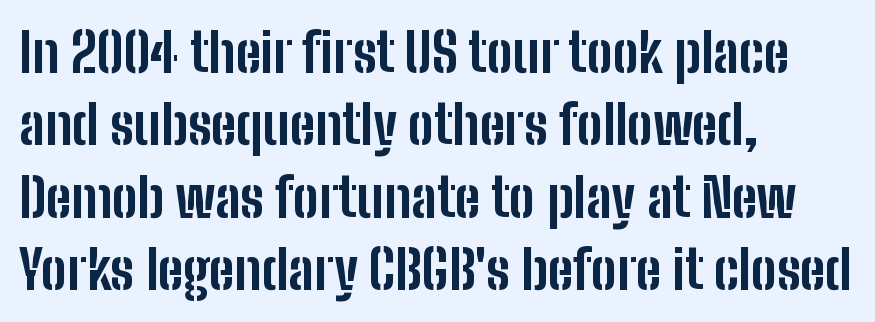
{"serif": "no", "italic": "no", "bold": "yes", "weight": "bold", "width": "condensed", "stroke_contrast": "low", "x_height": "medium", "monospaced": "no", "underline": "no", "align": "left", "line_spacing": "normal", "line_spacing_ratio": 1.34, "letter_spacing": "normal", "letter_spacing_em": 0.0, "glyph_px": 54}
